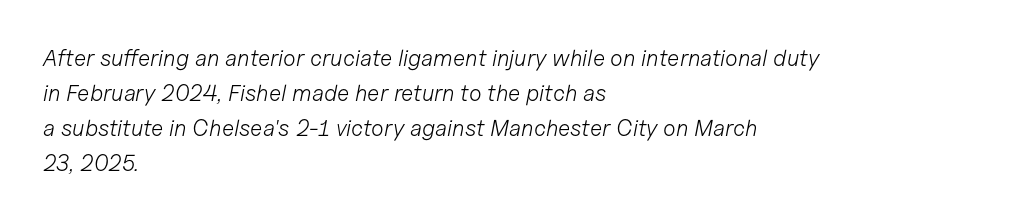
{"italic": "yes", "lean": "right", "slant_degrees": 11, "bold": "no", "underline": "no", "align": "left", "line_spacing": "normal", "line_spacing_ratio": 1.52, "letter_spacing": "normal", "letter_spacing_em": 0.0, "glyph_px": 23}
